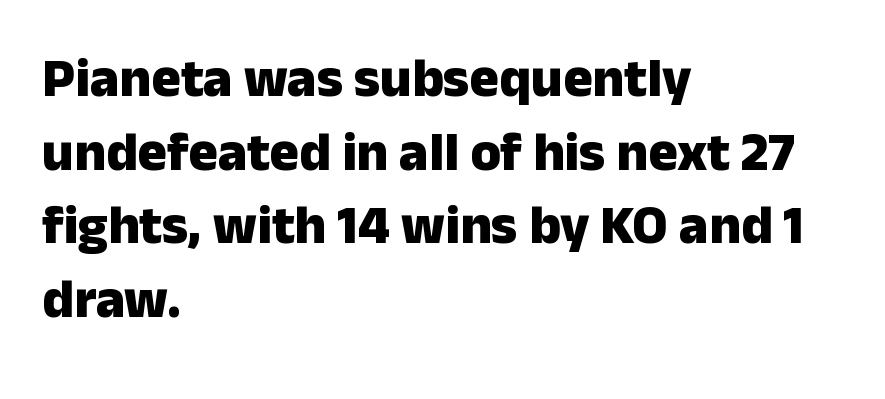
{"serif": "no", "italic": "no", "bold": "yes", "weight": "heavy", "width": "normal", "stroke_contrast": "low", "x_height": "medium", "monospaced": "no", "underline": "no", "align": "left", "line_spacing": "normal", "line_spacing_ratio": 1.34, "letter_spacing": "normal", "letter_spacing_em": 0.0, "glyph_px": 55}
